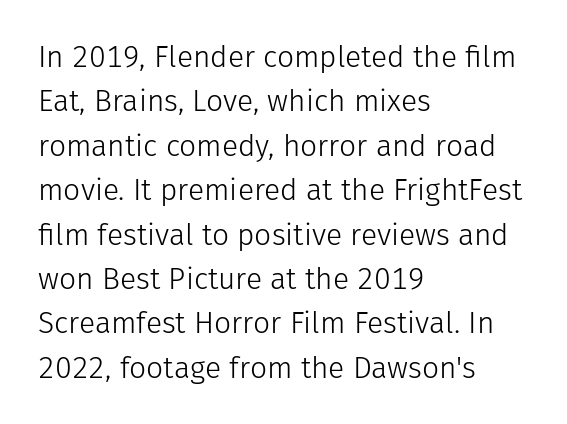
Check where the strokes stop: nothing finishes them off — pure sans. The rag falls on the right side of this text block. Posture: straight, roman, zero tilt. Bold? No — there's no thickening of the strokes. Each letter keeps its own natural width here, so spacing adapts to shape.
